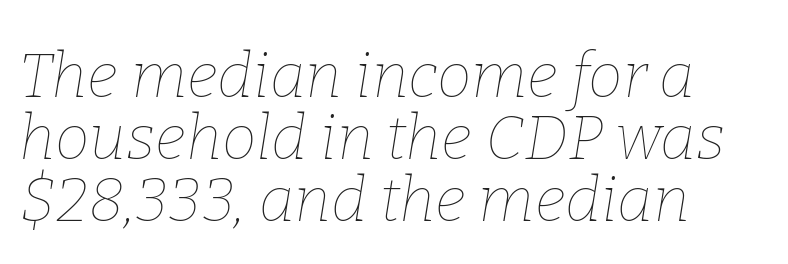
Q: Is the text bold? A: No.
Q: Is the text italic (slanted)? A: Yes, it leans right by about 9 degrees.
Q: Is the text underlined? A: No.
Q: How is the paragraph aligned? A: Left-aligned.
Q: Is the spacing between letters normal or unusually wide? A: Normal.
Q: Is the spacing between lines tight, normal or loose? A: Tight.
Q: Width (condensed, normal, or wide)? A: Normal.
Q: Stroke contrast? A: Low.
Q: x-height? A: Medium.
Q: Monospaced? A: No.
